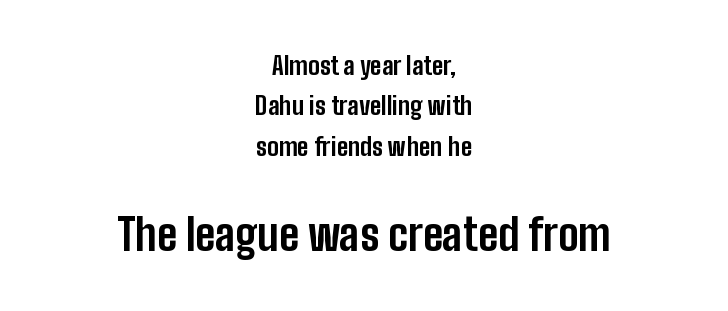
The letters stand upright; this is a roman face. The whitespace from short lines is split evenly between both sides. Each word holds together tightly as a unit, with standard inter-letter gaps. The face used here is a sans, in the tradition of grotesques and geometrics. The rendering uses a moderate line-height, typical for paragraphs. Nobody drew a line under any word here.
